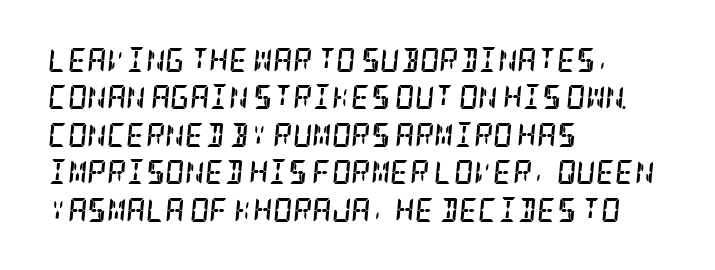
{"italic": "yes", "lean": "right", "slant_degrees": 5, "bold": "yes", "underline": "no", "align": "left", "line_spacing": "normal", "line_spacing_ratio": 1.56, "letter_spacing": "normal", "letter_spacing_em": 0.0, "glyph_px": 24}
